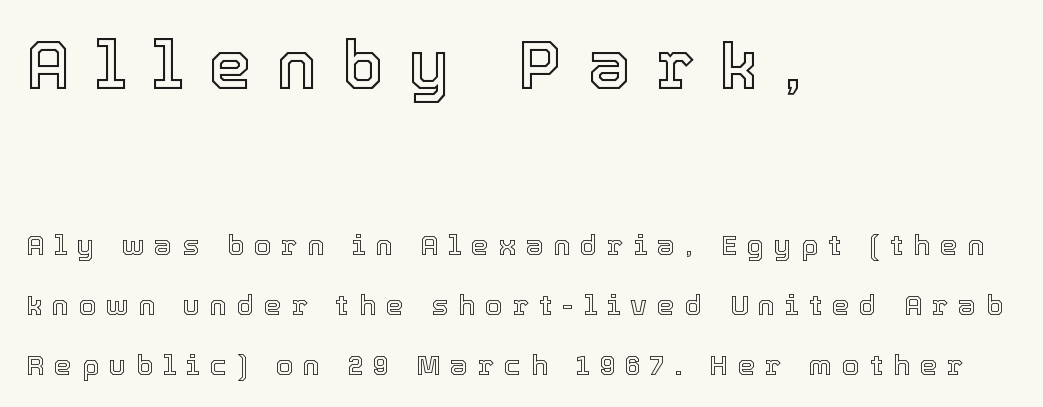
The image shows 69 px text type, upright; set left-aligned, loose line spacing (2.14x), unusually wide letter spacing (+0.36 em), not underlined; the first (top) block is 2.46x larger; a medium x-height.
